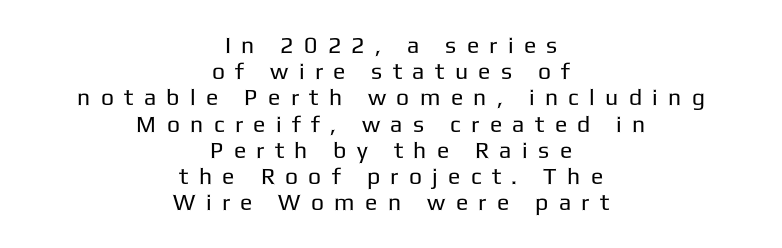
{"italic": "no", "bold": "no", "underline": "no", "align": "center", "line_spacing": "tight", "line_spacing_ratio": 1.14, "letter_spacing": "wide", "letter_spacing_em": 0.45, "glyph_px": 23}
